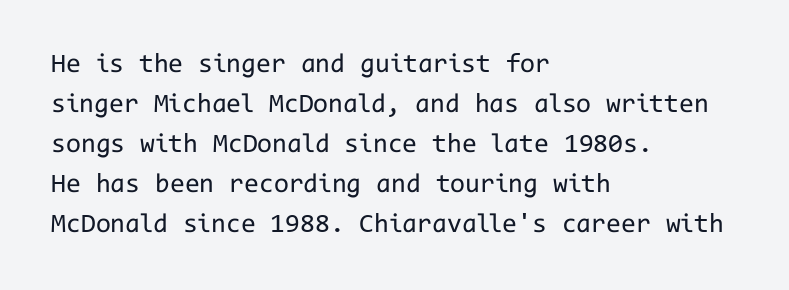
Italic: no, the glyphs are upright roman. Observe the ordinary spacing: letters are neighbours, not strangers. Line spacing here is normal. The zone under the glyphs is completely vacant. These lines stack with their left ends in a neat column.
